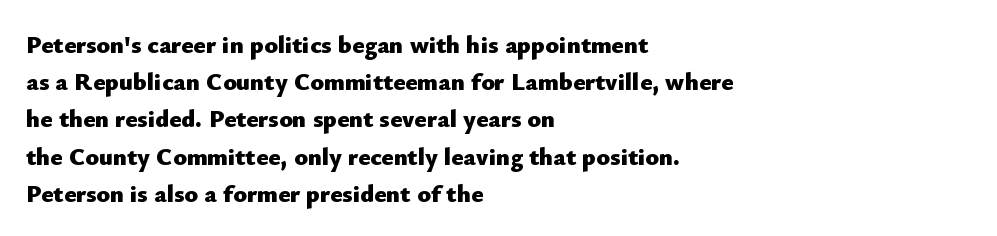
Italic: no, the glyphs are upright roman. Weight: bold. A typesetter would call this zero additional tracking. Does the copy run flush right? No — it runs flush left. In terms of leading, this rendering sits right in the middle. Quick note: underline off.
